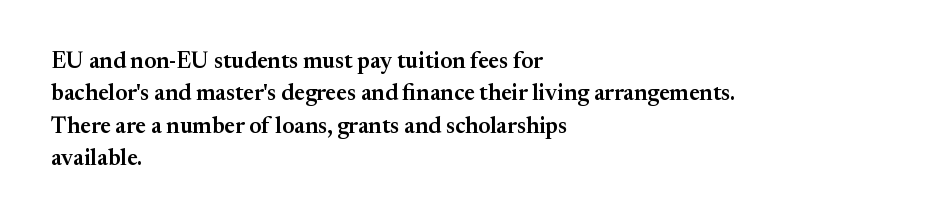
Compared with typical body copy, the letter spacing here is the same. The ragged edge is on the right, which tells us the setting is flush left. The line-height multiplier appears to be the usual default. Is the type bold? Partly — it's a semibold, heavier than regular but not fully bold. Style check: upright.
